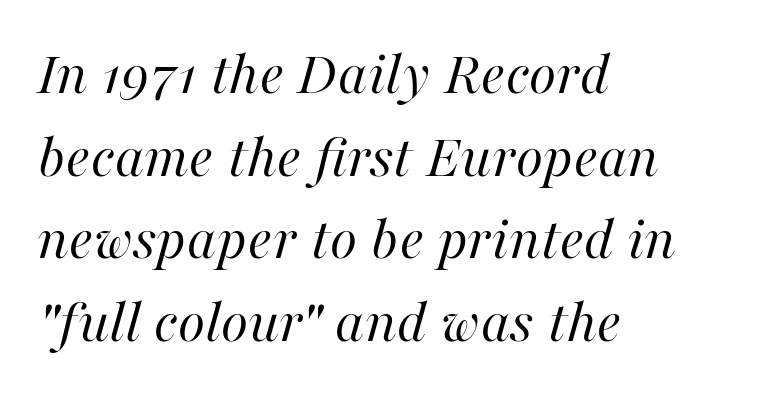
Q: Is the text bold? A: No.
Q: Is the text italic (slanted)? A: Yes, it leans right by about 16 degrees.
Q: Is the text underlined? A: No.
Q: How is the paragraph aligned? A: Left-aligned.
Q: Is the spacing between letters normal or unusually wide? A: Normal.
Q: Is the spacing between lines tight, normal or loose? A: Normal.
Q: Width (condensed, normal, or wide)? A: Normal.
Q: Stroke contrast? A: High.
Q: x-height? A: Medium.
Q: Monospaced? A: No.
